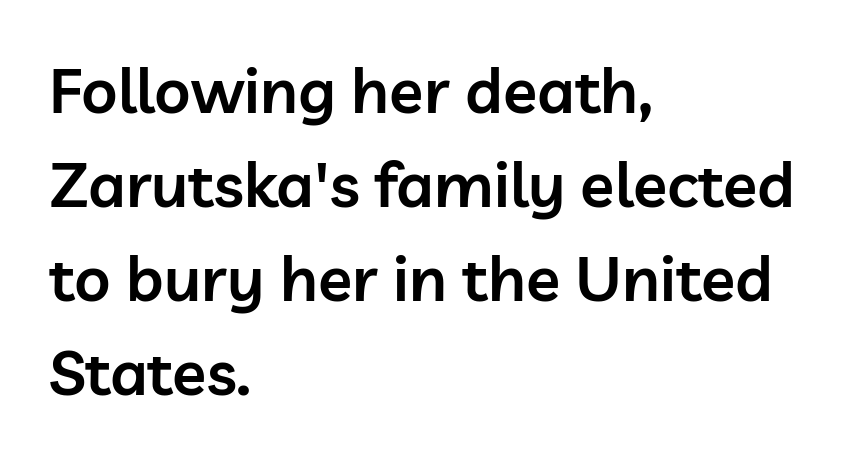
{"serif": "no", "italic": "no", "bold": "semi", "weight": "semibold", "width": "normal", "stroke_contrast": "low", "x_height": "medium", "monospaced": "no", "underline": "no", "align": "left", "line_spacing": "normal", "line_spacing_ratio": 1.49, "letter_spacing": "normal", "letter_spacing_em": 0.0, "glyph_px": 63}
